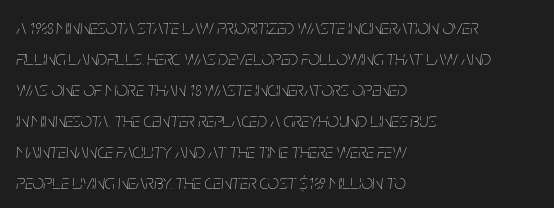
Q: Is the text bold? A: No.
Q: Is the text italic (slanted)? A: Yes, it leans right by about 5 degrees.
Q: Is the text underlined? A: No.
Q: How is the paragraph aligned? A: Left-aligned.
Q: Is the spacing between letters normal or unusually wide? A: Normal.
Q: Is the spacing between lines tight, normal or loose? A: Normal.
